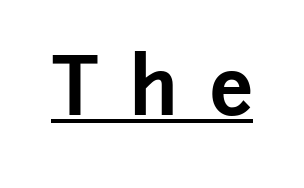
Proportional: the letters do not fall into vertical columns. You can tell from the bare stems that sans-serif type was used. The axis of the letterforms is exactly vertical. Each glyph is drawn with heavy, bold strokes. Spacing between characters has been opened up far beyond the box default. A typographer would call this underscored text.
